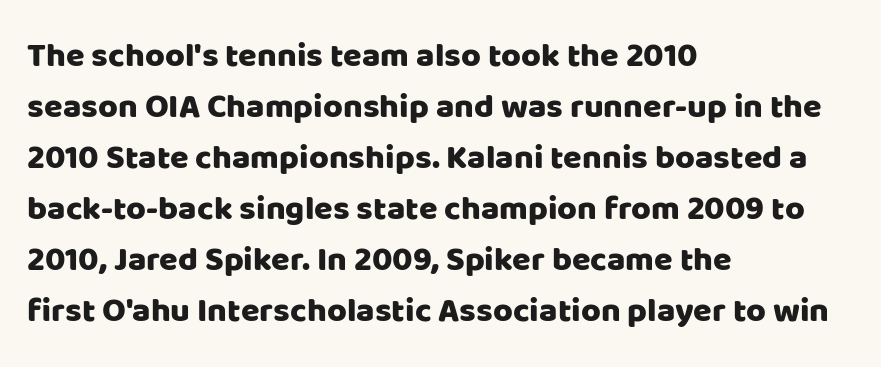
The image shows 34 px sans-serif type, upright; set left-aligned, normal line spacing (1.5x), normal letter spacing, not underlined; low stroke contrast and a large x-height.
